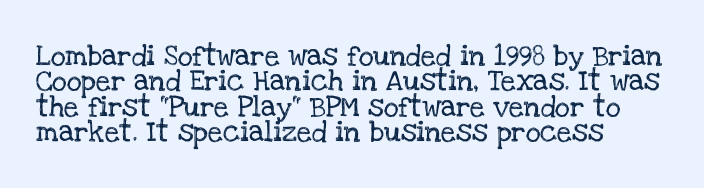
Q: Is the text italic (slanted)? A: No, it is upright.
Q: Is the text underlined? A: No.
Q: How is the paragraph aligned? A: Left-aligned.
Q: Is the spacing between letters normal or unusually wide? A: Normal.
